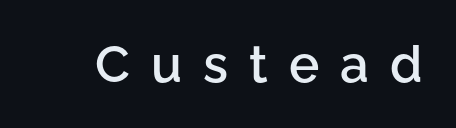
The image shows 51 px semibold sans-serif type, upright; set unusually wide letter spacing (+0.41 em), not underlined; low stroke contrast and a medium x-height.
